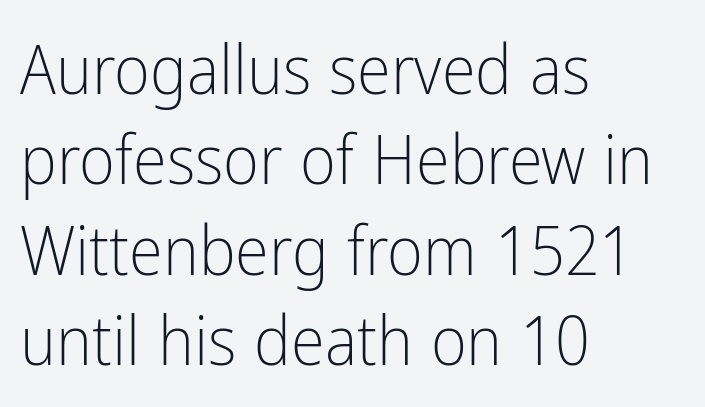
Q: Is the text bold? A: No.
Q: Is the text italic (slanted)? A: No, it is upright.
Q: Is the typeface a serif or a sans-serif typeface? A: Sans-serif.
Q: Is the text underlined? A: No.
Q: How is the paragraph aligned? A: Left-aligned.
Q: Is the spacing between letters normal or unusually wide? A: Normal.
Q: Is the spacing between lines tight, normal or loose? A: Normal.
Q: Width (condensed, normal, or wide)? A: Condensed.
Q: Stroke contrast? A: Low.
Q: x-height? A: Medium.
Q: Monospaced? A: No.
